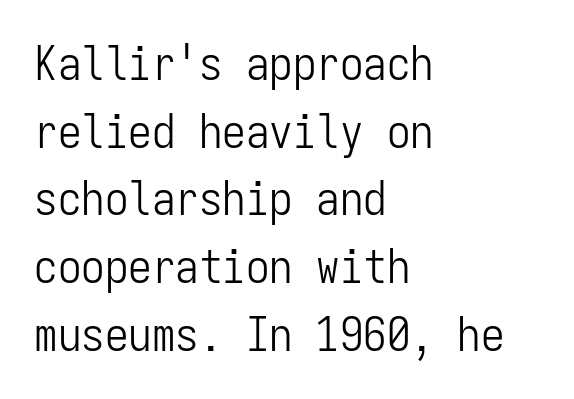
Q: Is the text bold? A: No.
Q: Is the text italic (slanted)? A: No, it is upright.
Q: Is the typeface a serif or a sans-serif typeface? A: Sans-serif.
Q: Is the text underlined? A: No.
Q: How is the paragraph aligned? A: Left-aligned.
Q: Is the spacing between letters normal or unusually wide? A: Normal.
Q: Is the spacing between lines tight, normal or loose? A: Normal.
Q: Width (condensed, normal, or wide)? A: Condensed.
Q: Stroke contrast? A: Low.
Q: x-height? A: Medium.
Q: Monospaced? A: Yes.
